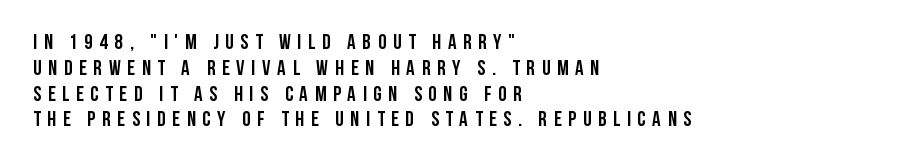
Q: Is the text bold? A: Yes.
Q: Is the text italic (slanted)? A: No, it is upright.
Q: Is the text underlined? A: No.
Q: How is the paragraph aligned? A: Left-aligned.
Q: Is the spacing between letters normal or unusually wide? A: Unusually wide.
